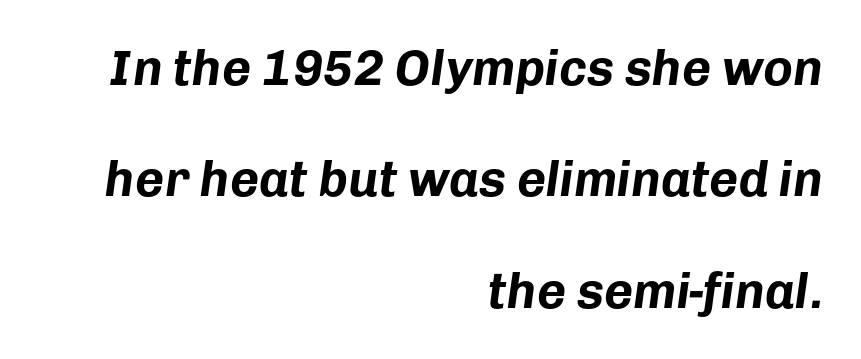
{"italic": "yes", "lean": "right", "slant_degrees": 8, "bold": "yes", "weight": "bold", "width": "normal", "stroke_contrast": "low", "x_height": "medium", "monospaced": "no", "underline": "no", "align": "right", "line_spacing": "loose", "line_spacing_ratio": 2.23, "letter_spacing": "normal", "letter_spacing_em": 0.0, "glyph_px": 50}
